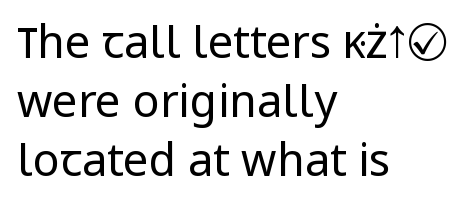
The image shows 45 px regular-weight sans-serif type, upright; set left-aligned, normal line spacing (1.31x), normal letter spacing, not underlined; low stroke contrast and a medium x-height.
